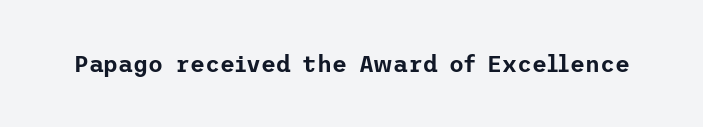
Each word holds together tightly as a unit, with standard inter-letter gaps. Posture: upright roman. The specimen omits any rule beneath the text block's lines.
